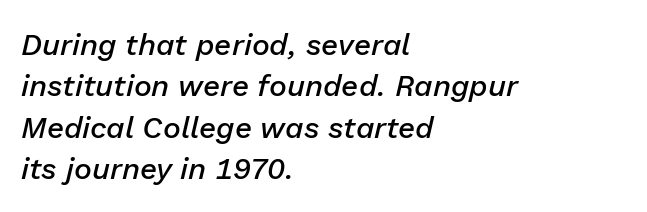
{"italic": "yes", "lean": "right", "slant_degrees": 13, "bold": "semi", "weight": "semibold", "width": "normal", "stroke_contrast": "low", "x_height": "medium", "monospaced": "no", "underline": "no", "align": "left", "line_spacing": "normal", "line_spacing_ratio": 1.38, "letter_spacing": "normal", "letter_spacing_em": 0.0, "glyph_px": 30}
